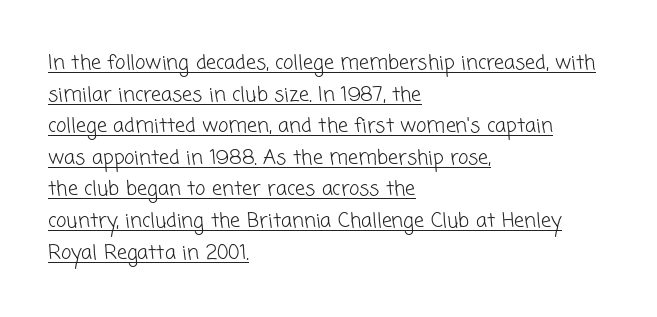
Think standard paragraph weight, or any step lighter than that. The rendering uses a moderate line-height, typical for paragraphs. Beneath each row of characters lies a ruled line. A classic flush-left, rag-right setting is used for this passage.
